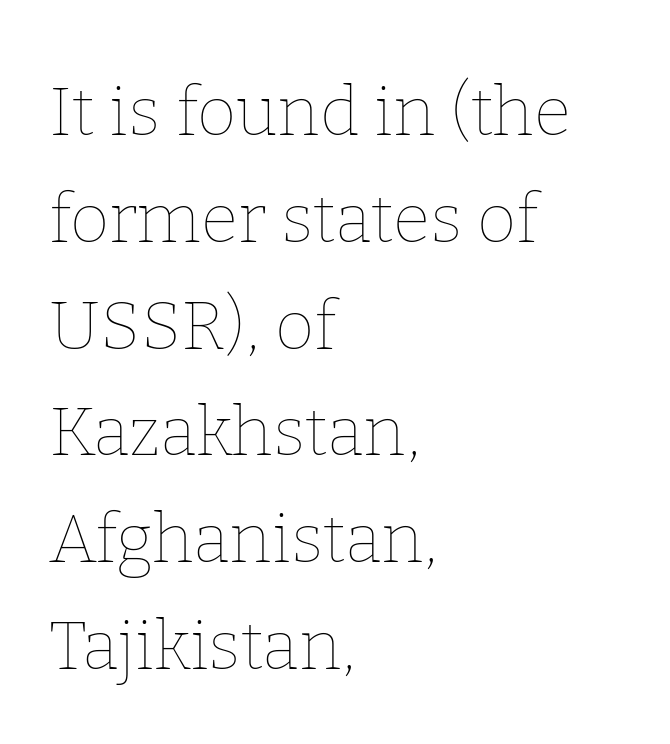
{"italic": "no", "bold": "no", "weight": "thin", "width": "normal", "stroke_contrast": "low", "x_height": "medium", "monospaced": "no", "underline": "no", "align": "left", "line_spacing": "normal", "line_spacing_ratio": 1.57, "letter_spacing": "normal", "letter_spacing_em": 0.0, "glyph_px": 68}
